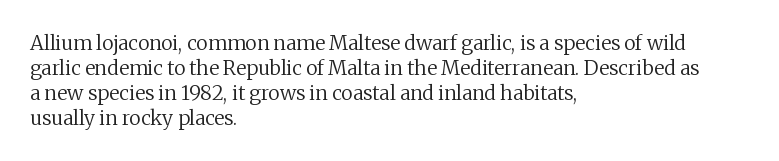
{"italic": "no", "bold": "no", "underline": "no", "align": "left", "line_spacing": "normal", "line_spacing_ratio": 1.25, "letter_spacing": "normal", "letter_spacing_em": 0.0, "glyph_px": 20}
